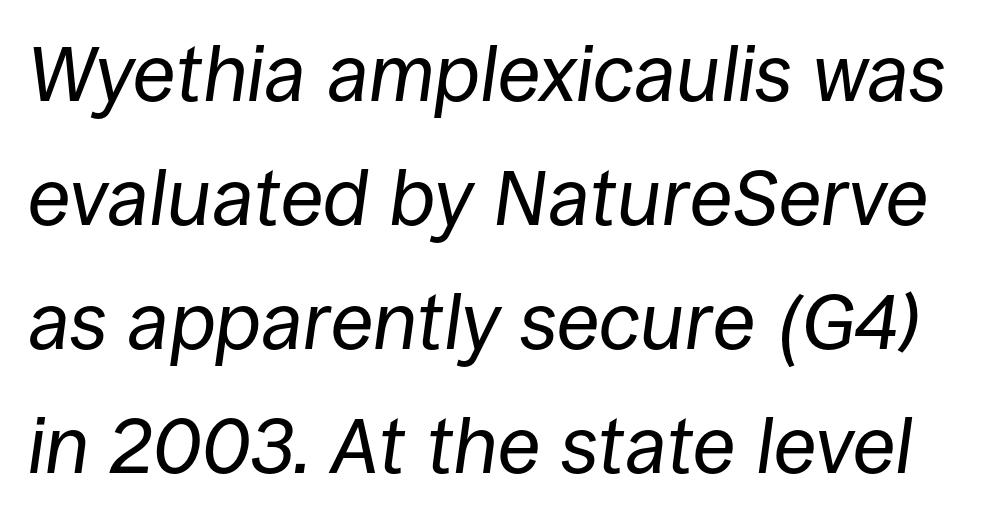
The string is rendered with underlining switched off. Caption: face not bold, strokes unweighted. Compared with typical paragraphs, the rows here are spaced about the same. Italic: yes, the glyphs are oblique. Do the characters align in a grid? No, the font is proportional.
